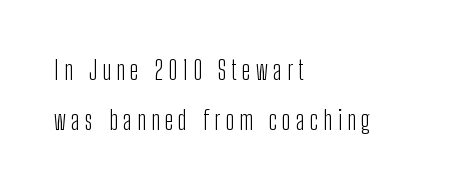
The image shows 26 px text type, upright; set left-aligned, loose line spacing (1.91x), unusually wide letter spacing (+0.21 em), not underlined.
